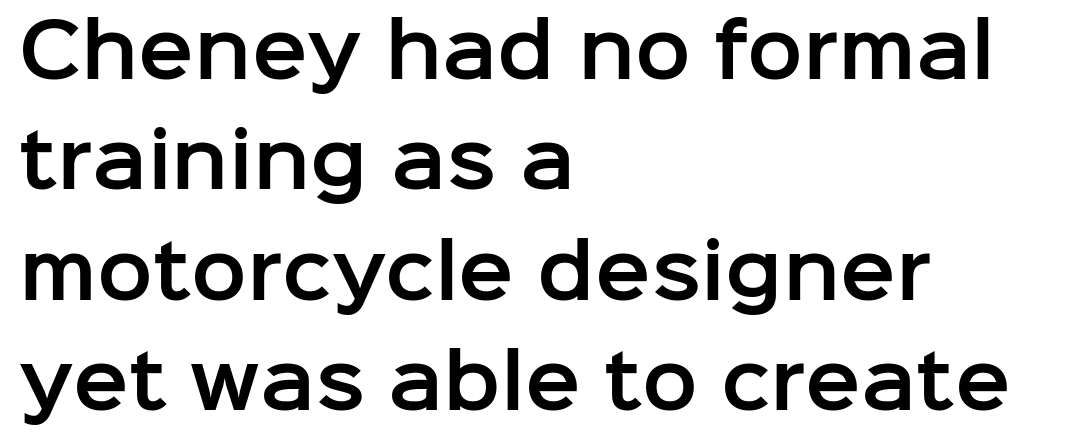
The image shows 74 px sans-serif type, upright; set left-aligned, normal line spacing (1.49x), normal letter spacing, not underlined; low stroke contrast and a medium x-height.
